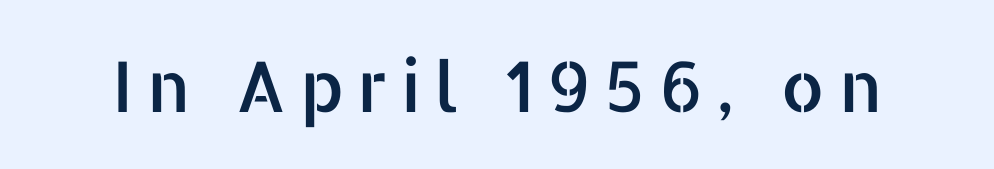
The image shows 70 px sans-serif type, upright; set not underlined; low stroke contrast and a medium x-height.
